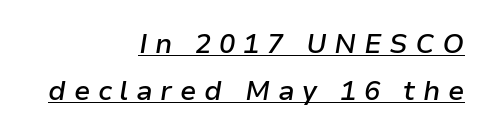
The image shows 27 px text type, italic (leaning right); set right-aligned, line spacing 1.74x, unusually wide letter spacing (+0.28 em), underlined.
